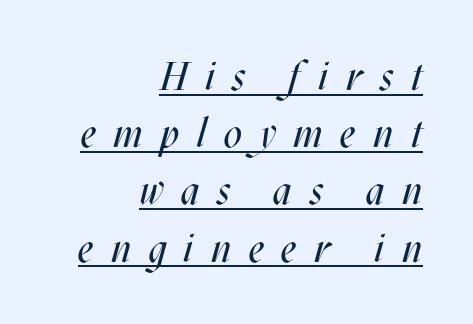
Q: Is the text bold? A: No.
Q: Is the text italic (slanted)? A: Yes, it leans right by about 17 degrees.
Q: Is the text underlined? A: Yes.
Q: How is the paragraph aligned? A: Right-aligned.
Q: Is the spacing between letters normal or unusually wide? A: Unusually wide.
Q: Is the spacing between lines tight, normal or loose? A: Normal.
Q: Width (condensed, normal, or wide)? A: Condensed.
Q: Stroke contrast? A: Medium.
Q: x-height? A: Large.
Q: Monospaced? A: No.
